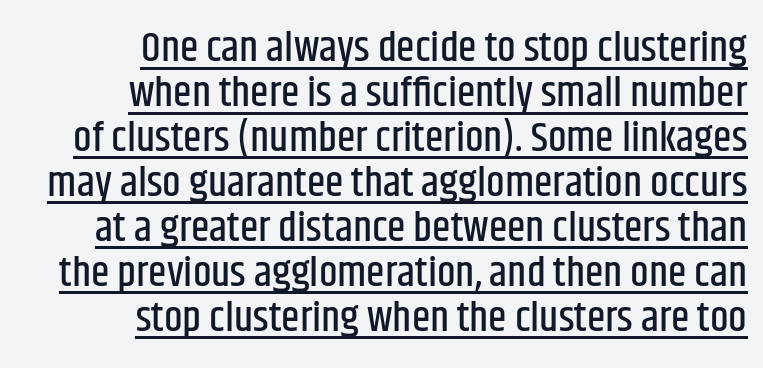
Q: Is the text italic (slanted)? A: No, it is upright.
Q: Is the typeface a serif or a sans-serif typeface? A: Sans-serif.
Q: Is the text underlined? A: Yes.
Q: How is the paragraph aligned? A: Right-aligned.
Q: Is the spacing between letters normal or unusually wide? A: Normal.
Q: Is the spacing between lines tight, normal or loose? A: Tight.
Q: Width (condensed, normal, or wide)? A: Condensed.
Q: Stroke contrast? A: Low.
Q: x-height? A: Large.
Q: Monospaced? A: No.
